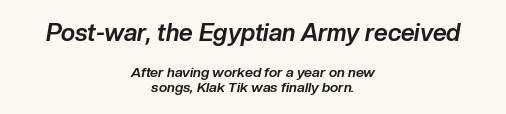
{"italic": "yes", "lean": "right", "slant_degrees": 10, "bold": "yes", "underline": "no", "align": "center", "line_spacing": "tight", "line_spacing_ratio": 1.07, "letter_spacing": "normal", "letter_spacing_em": 0.0, "larger_block": "first", "size_ratio": 1.71, "glyph_px": 24}
